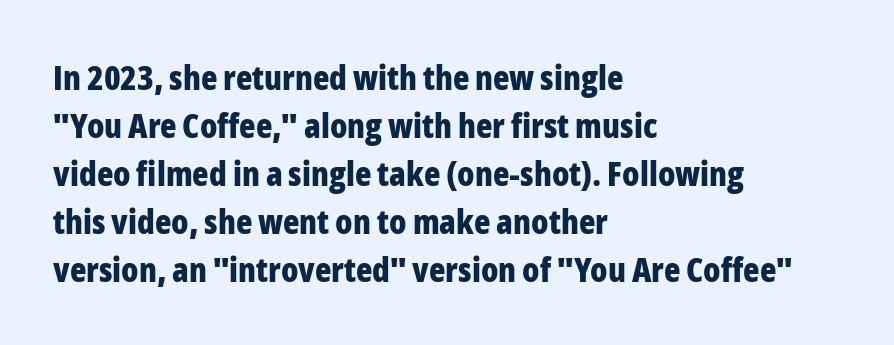
The image shows 34 px bold, condensed sans-serif type, upright; set left-aligned, normal line spacing (1.41x), normal letter spacing, not underlined; low stroke contrast and a medium x-height.
